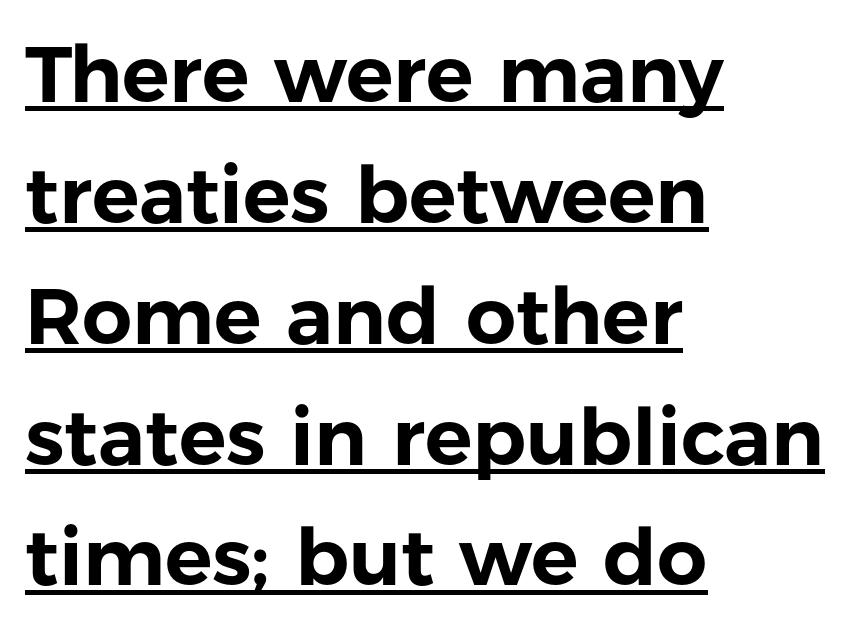
A typesetter would call this proportional, since set widths differ per character. The rendering uses a moderate line-height, typical for paragraphs. Nothing sits at the stroke ends, so this counts as sans-serif. You could call the tracking neutral — neither tight nor loose. Every word sits above its own underline. Do the letters lean? They stand straight.
